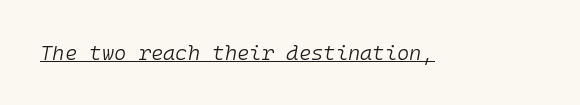
{"italic": "yes", "lean": "right", "slant_degrees": 10, "bold": "no", "underline": "yes", "letter_spacing": "normal", "letter_spacing_em": 0.0, "glyph_px": 21}
